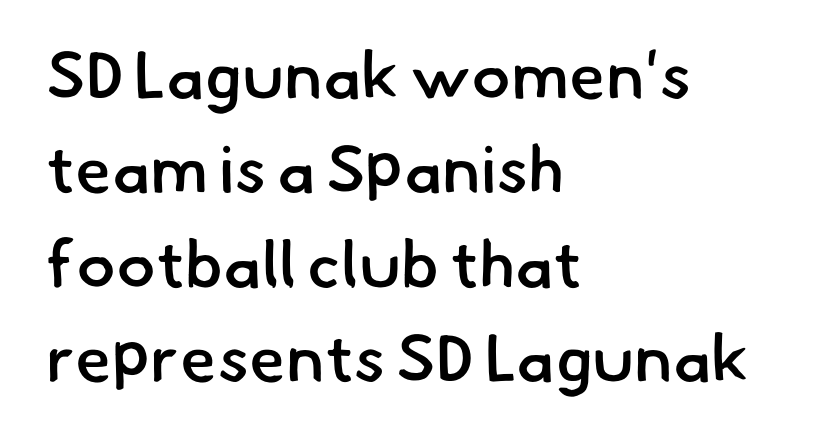
Q: Is the text bold? A: Semi-bold.
Q: Is the typeface a serif or a sans-serif typeface? A: Sans-serif.
Q: Is the text underlined? A: No.
Q: How is the paragraph aligned? A: Left-aligned.
Q: Is the spacing between letters normal or unusually wide? A: Normal.
Q: Is the spacing between lines tight, normal or loose? A: Normal.
Q: Width (condensed, normal, or wide)? A: Normal.
Q: Stroke contrast? A: Low.
Q: x-height? A: Small.
Q: Monospaced? A: No.
